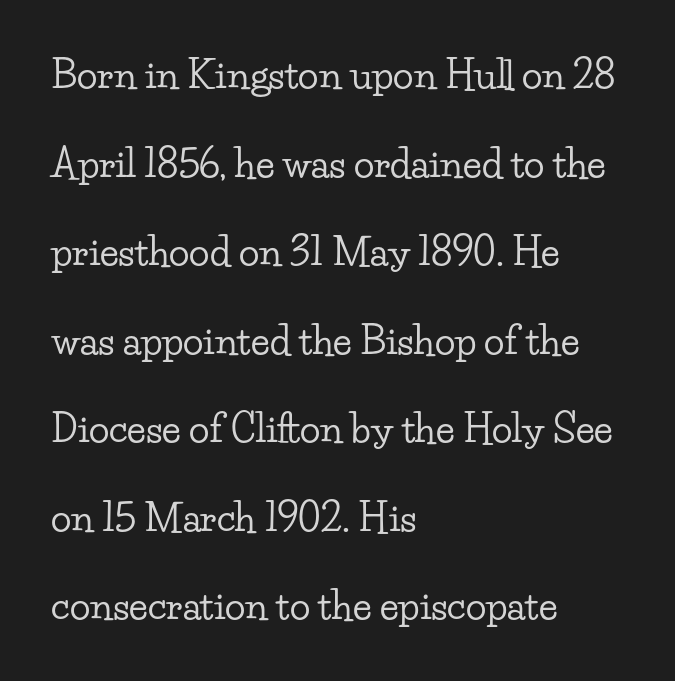
The image shows 38 px wide serif type, upright; set left-aligned, loose line spacing (2.33x), normal letter spacing, not underlined; low stroke contrast and a small x-height.
